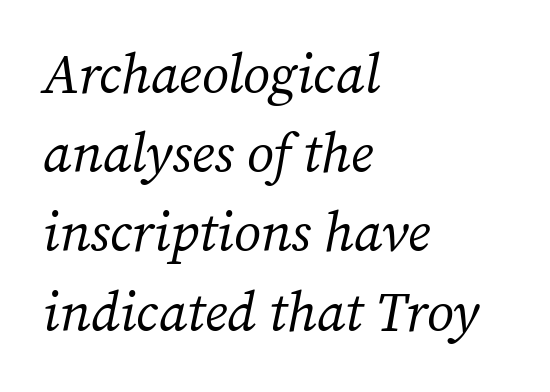
Q: Is the text bold? A: No.
Q: Is the text italic (slanted)? A: Yes, it leans right by about 12 degrees.
Q: Is the typeface a serif or a sans-serif typeface? A: Serif.
Q: Is the text underlined? A: No.
Q: How is the paragraph aligned? A: Left-aligned.
Q: Is the spacing between letters normal or unusually wide? A: Normal.
Q: Is the spacing between lines tight, normal or loose? A: Normal.
Q: Width (condensed, normal, or wide)? A: Normal.
Q: Stroke contrast? A: Medium.
Q: x-height? A: Medium.
Q: Monospaced? A: No.
